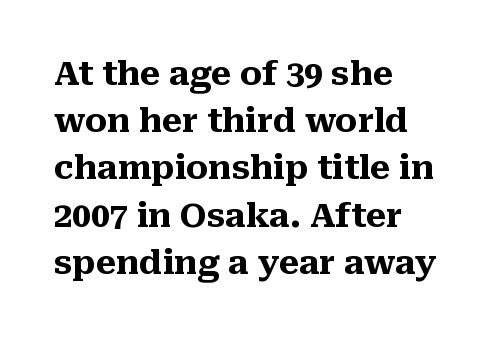
{"serif": "yes", "italic": "no", "bold": "yes", "weight": "heavy", "width": "normal", "stroke_contrast": "medium", "x_height": "medium", "monospaced": "no", "underline": "no", "align": "left", "line_spacing": "normal", "line_spacing_ratio": 1.43, "letter_spacing": "normal", "letter_spacing_em": 0.0, "glyph_px": 33}
